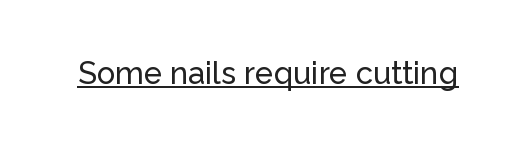
{"serif": "no", "italic": "no", "width": "normal", "stroke_contrast": "low", "x_height": "medium", "monospaced": "no", "underline": "yes", "letter_spacing": "normal", "letter_spacing_em": 0.0, "glyph_px": 31}
